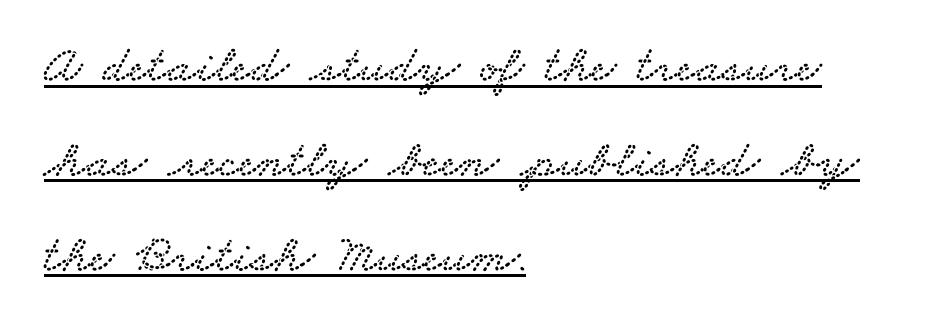
{"serif": "yes", "width": "wide", "stroke_contrast": "low", "x_height": "small", "monospaced": "no", "underline": "yes", "align": "left", "line_spacing_ratio": 1.79, "letter_spacing": "normal", "letter_spacing_em": 0.0, "glyph_px": 53}
